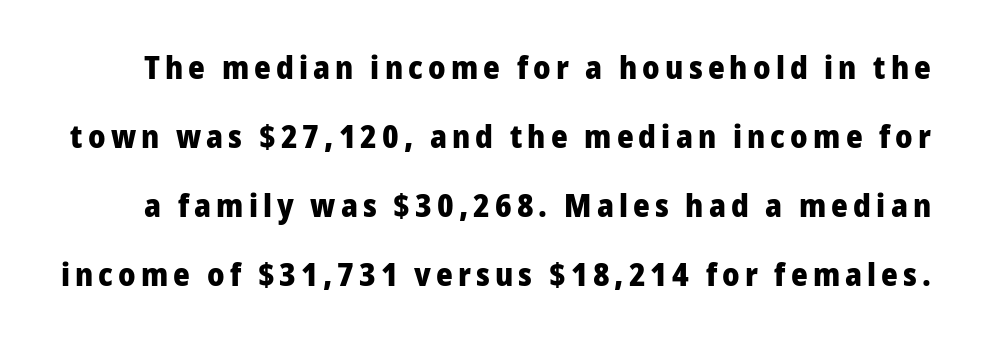
{"serif": "no", "italic": "no", "bold": "yes", "weight": "heavy", "width": "normal", "stroke_contrast": "low", "x_height": "medium", "monospaced": "no", "underline": "no", "line_spacing": "loose", "line_spacing_ratio": 2.16, "glyph_px": 32}
